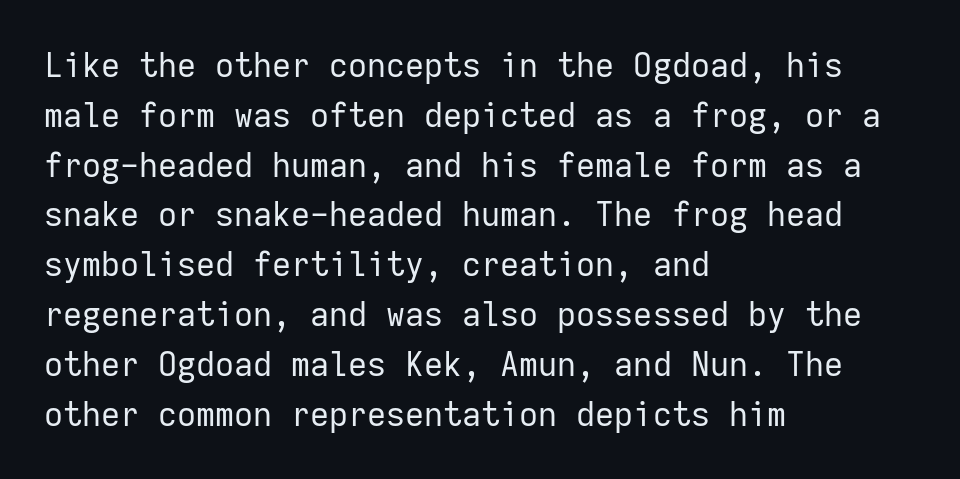
{"serif": "no", "italic": "no", "bold": "no", "weight": "regular", "width": "normal", "stroke_contrast": "low", "x_height": "medium", "monospaced": "yes", "underline": "no", "align": "left", "line_spacing": "normal", "line_spacing_ratio": 1.51, "letter_spacing": "normal", "letter_spacing_em": 0.0, "glyph_px": 33}
